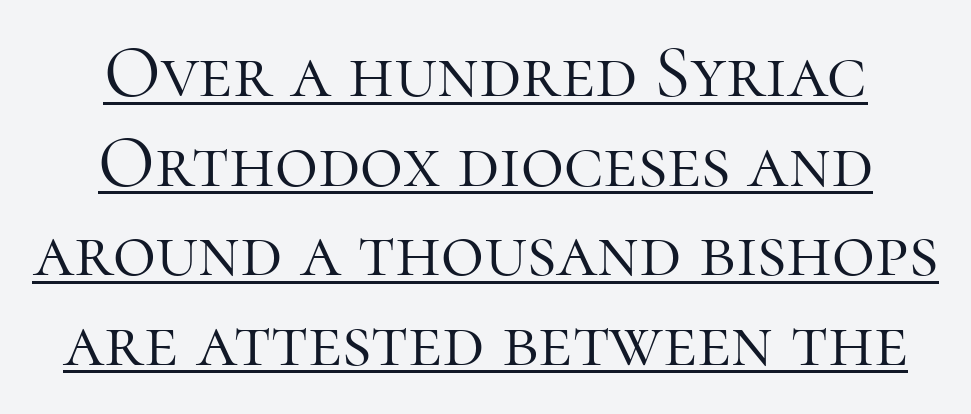
The image shows 74 px light serif type, upright; set centered, line spacing 1.21x, normal letter spacing, underlined; high stroke contrast and a medium x-height.
